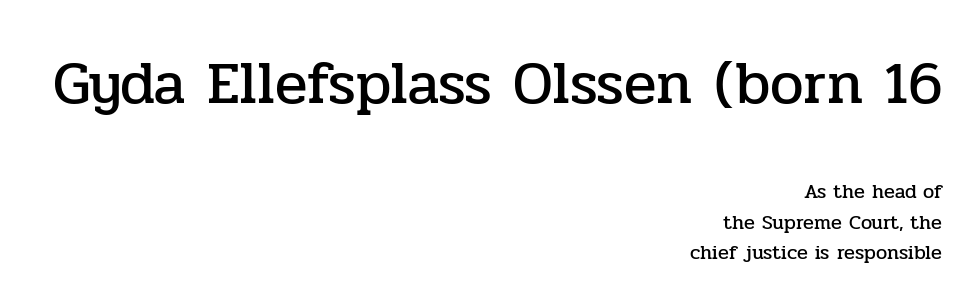
These lines keep a tight, regular rhythm from letter to letter. Type style note: has serifs. You could not count columns in this text — the font is proportionally spaced. Unmarked baselines from the first word to the last. Posture: straight, roman, zero tilt. Which chunk is bigger? The first one — the top block dwarfs the bottom.
